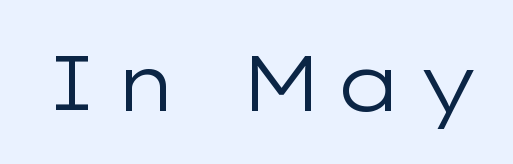
{"serif": "no", "italic": "no", "bold": "no", "weight": "regular", "width": "wide", "stroke_contrast": "low", "x_height": "medium", "monospaced": "no", "underline": "no", "glyph_px": 78}
